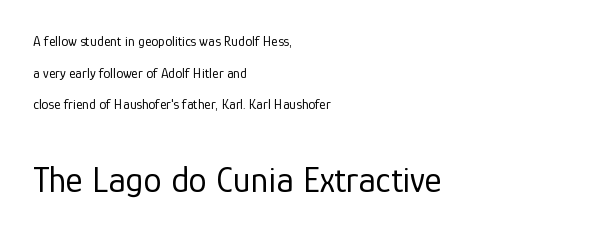
Widely set lines give the paragraph a tall, airy silhouette. Varying glyph widths throughout — classic text-font behaviour. Caption: face not bold, strokes unweighted. The designer went with a sans here, leaving each stem footless. The following chunk of copy outweighs the initial chunk in type size.
